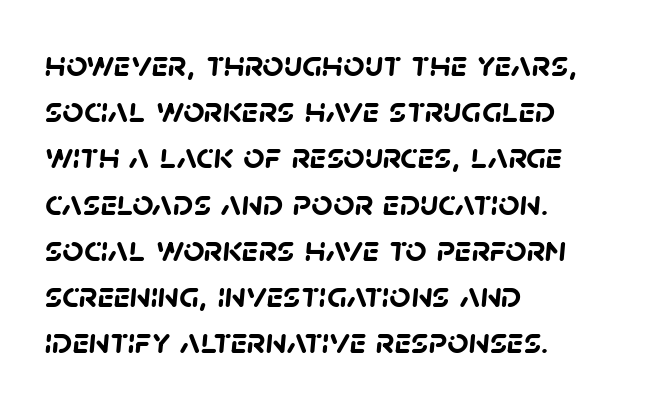
{"serif": "no", "bold": "yes", "weight": "semibold", "width": "normal", "stroke_contrast": "low", "x_height": "large", "monospaced": "no", "underline": "no", "align": "left", "line_spacing": "normal", "line_spacing_ratio": 1.25, "letter_spacing": "normal", "letter_spacing_em": 0.0, "glyph_px": 37}
